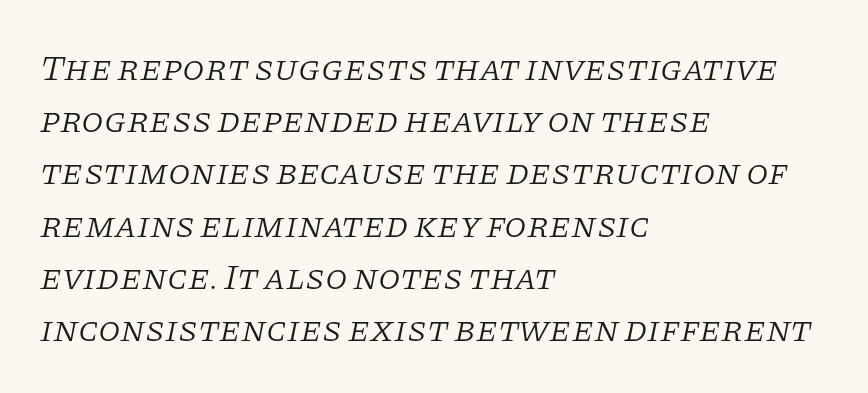
Heaviness? Minimal to ordinary, like unemphasized prose. The glyphs look as if they've been sheared to an angle. Horizontal bands of white between lines are of average thickness. Visually the block forms a straight wall on the left and a jagged coastline on the right. Is the letter spacing exaggerated? No — it looks like the ordinary default.
